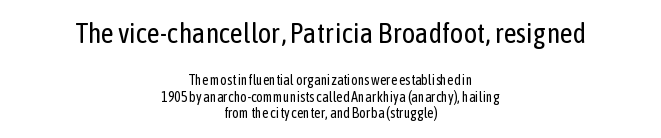
{"serif": "no", "italic": "no", "bold": "no", "weight": "regular", "width": "condensed", "stroke_contrast": "low", "x_height": "medium", "monospaced": "no", "underline": "no", "align": "center", "line_spacing_ratio": 1.18, "letter_spacing": "normal", "letter_spacing_em": 0.0, "larger_block": "first", "size_ratio": 2.0, "glyph_px": 28}
